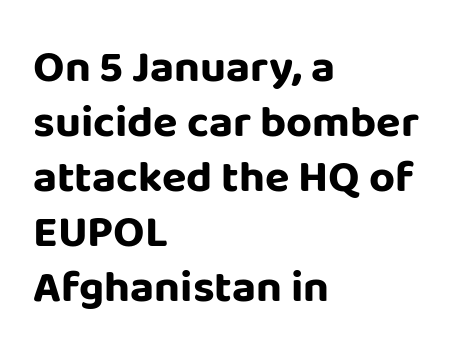
Q: Is the text bold? A: Yes.
Q: Is the text italic (slanted)? A: No, it is upright.
Q: Is the typeface a serif or a sans-serif typeface? A: Sans-serif.
Q: Is the text underlined? A: No.
Q: How is the paragraph aligned? A: Left-aligned.
Q: Is the spacing between letters normal or unusually wide? A: Normal.
Q: Width (condensed, normal, or wide)? A: Normal.
Q: Stroke contrast? A: Low.
Q: x-height? A: Large.
Q: Monospaced? A: No.
